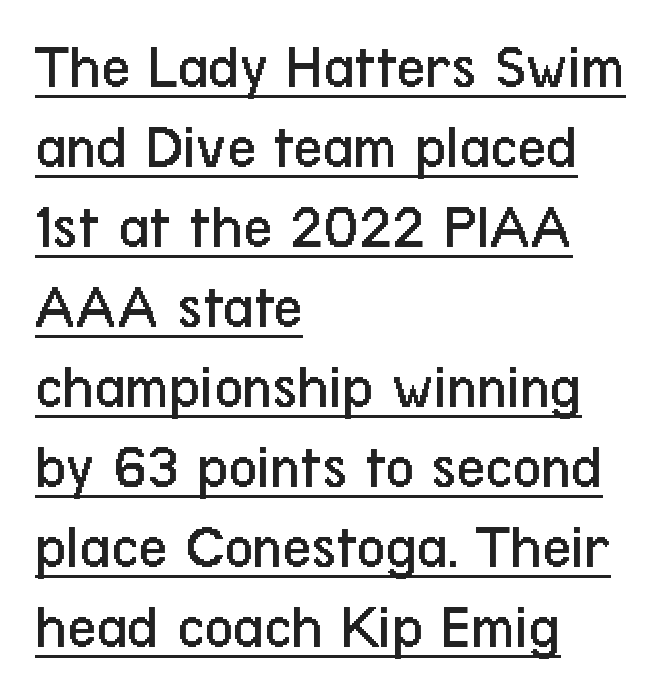
{"serif": "no", "italic": "no", "bold": "no", "weight": "regular", "width": "condensed", "stroke_contrast": "low", "x_height": "medium", "monospaced": "no", "underline": "yes", "align": "left", "line_spacing": "normal", "line_spacing_ratio": 1.27, "letter_spacing": "normal", "letter_spacing_em": 0.0, "glyph_px": 63}
